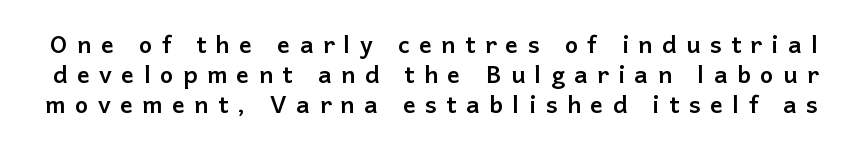
Q: Is the text bold? A: Yes.
Q: Is the text italic (slanted)? A: No, it is upright.
Q: Is the text underlined? A: No.
Q: Is the spacing between letters normal or unusually wide? A: Unusually wide.
Q: Is the spacing between lines tight, normal or loose? A: Normal.
